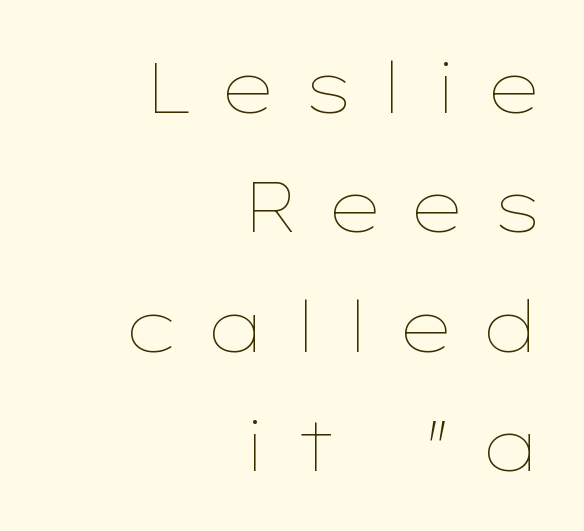
Rule under the text: the space is simply empty. When letters stand straight like this, we call the style roman or upright. The type is letterspaced generously, with wide tracking. Is this a fixed-width face? No — the glyphs have proportional, varying widths. Vertical stems look standard width or narrower in stroke.
